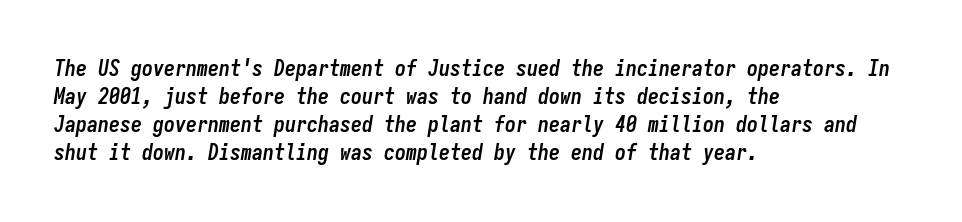
The glyphs have the mass of a bold cut. The passage shown leans; its letterforms are oblique. Notice how descenders clear the ascenders below comfortably — that's standard leading. Line beginnings align vertically; line endings do not.
